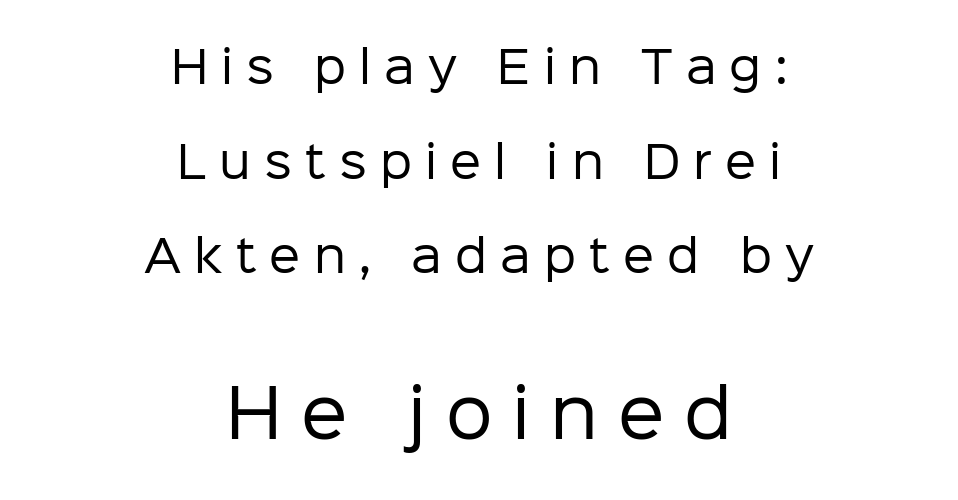
The setting favours the middle, as headings and verse often do. The lower block of text is set noticeably larger than the block above it. Each letter keeps its own natural width here, so spacing adapts to shape. Every character sits straight up, as roman type does. Tracking here is generous; glyphs stand well apart from one another.
